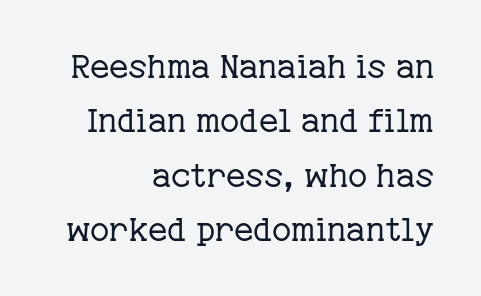
Q: Is the text bold? A: No.
Q: Is the text italic (slanted)? A: No, it is upright.
Q: Is the typeface a serif or a sans-serif typeface? A: Serif.
Q: Is the text underlined? A: No.
Q: How is the paragraph aligned? A: Right-aligned.
Q: Is the spacing between letters normal or unusually wide? A: Normal.
Q: Is the spacing between lines tight, normal or loose? A: Normal.
Q: Width (condensed, normal, or wide)? A: Normal.
Q: Stroke contrast? A: Low.
Q: x-height? A: Medium.
Q: Monospaced? A: No.
